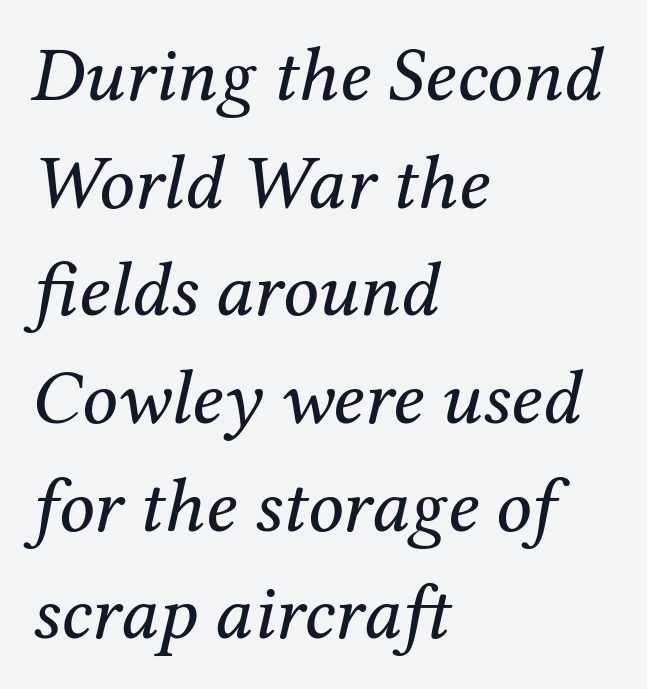
{"serif": "yes", "italic": "yes", "lean": "right", "slant_degrees": 12, "bold": "no", "weight": "regular", "width": "normal", "stroke_contrast": "medium", "x_height": "medium", "monospaced": "no", "underline": "no", "align": "left", "line_spacing": "normal", "line_spacing_ratio": 1.38, "letter_spacing": "normal", "letter_spacing_em": 0.0, "glyph_px": 78}
